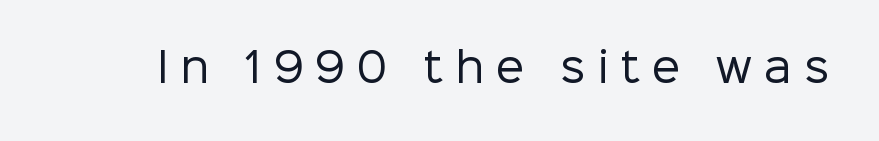
{"serif": "no", "italic": "no", "bold": "no", "weight": "regular", "width": "normal", "stroke_contrast": "low", "x_height": "medium", "monospaced": "no", "underline": "no", "letter_spacing": "wide", "letter_spacing_em": 0.3, "glyph_px": 40}
